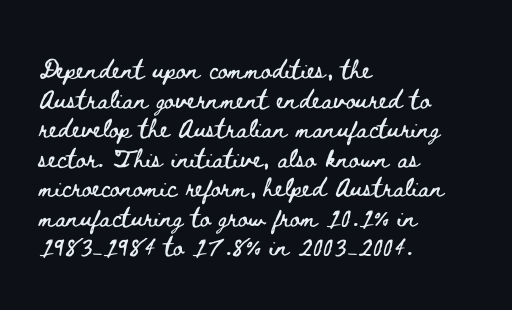
The rag falls on the right side of this text block. This sample uses plain, unmodified letter spacing. The strip under each line holds only bare page.
